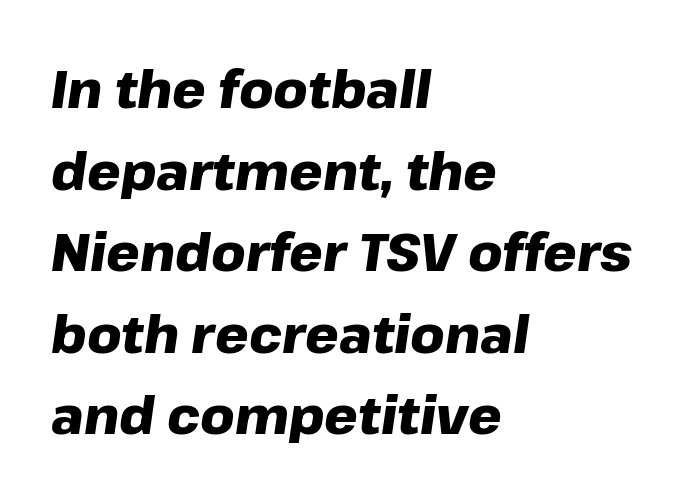
The image shows 53 px heavy type, italic (leaning right); set left-aligned, normal line spacing (1.54x), normal letter spacing, not underlined; low stroke contrast and a medium x-height.
